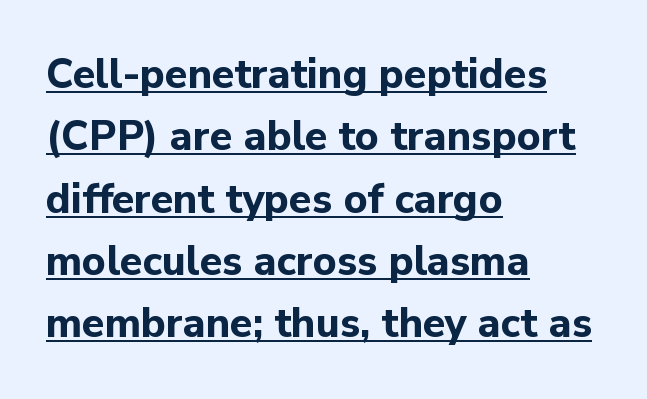
The image shows 41 px bold sans-serif type, upright; set left-aligned, normal line spacing (1.52x), normal letter spacing, underlined; low stroke contrast and a medium x-height.
